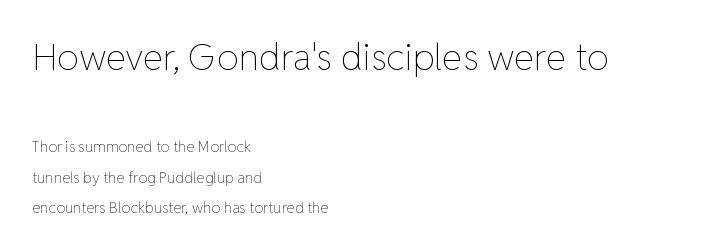
{"italic": "no", "bold": "no", "weight": "thin", "width": "normal", "stroke_contrast": "low", "x_height": "medium", "monospaced": "no", "underline": "no", "align": "left", "line_spacing": "loose", "line_spacing_ratio": 2.02, "letter_spacing": "normal", "letter_spacing_em": 0.0, "larger_block": "first", "size_ratio": 2.47, "glyph_px": 37}
